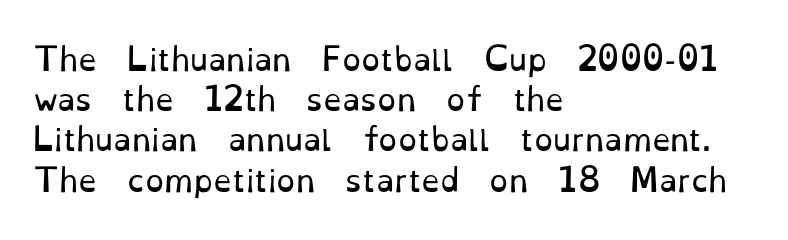
{"italic": "no", "bold": "no", "weight": "regular", "width": "normal", "stroke_contrast": "low", "x_height": "small", "monospaced": "no", "underline": "no", "align": "left", "line_spacing": "normal", "line_spacing_ratio": 1.34, "letter_spacing": "normal", "letter_spacing_em": 0.0, "glyph_px": 30}
